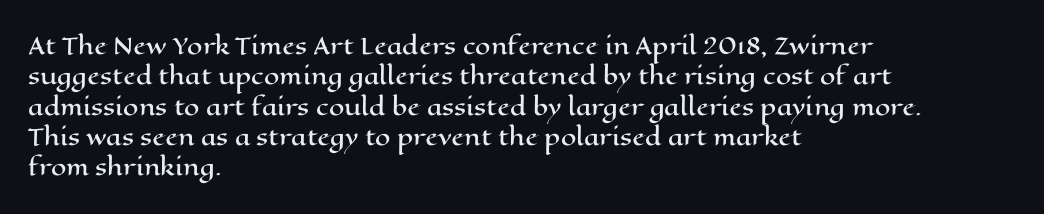
Descenders are the only things crossing below the line. The paragraph has a hard left edge and a soft right edge. Nothing unusual about the tracking: characters are spaced as the font intends. Vertically, the passage feels balanced, rows spaced as you'd expect. If you drew a line through each stem, it would be perfectly vertical.
